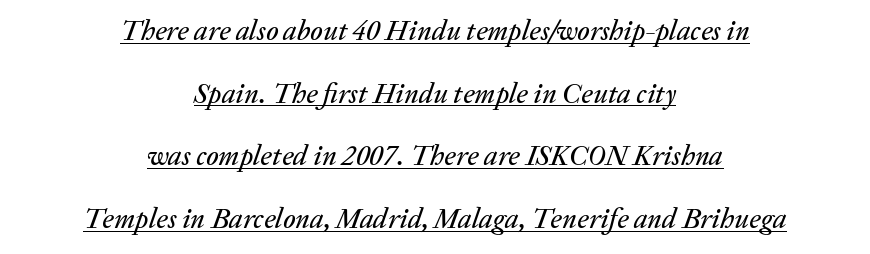
Q: Is the text italic (slanted)? A: Yes, it leans right by about 20 degrees.
Q: Is the text underlined? A: Yes.
Q: How is the paragraph aligned? A: Centered.
Q: Is the spacing between letters normal or unusually wide? A: Normal.
Q: Is the spacing between lines tight, normal or loose? A: Loose.
Q: Width (condensed, normal, or wide)? A: Normal.
Q: Stroke contrast? A: Low.
Q: x-height? A: Medium.
Q: Monospaced? A: No.
